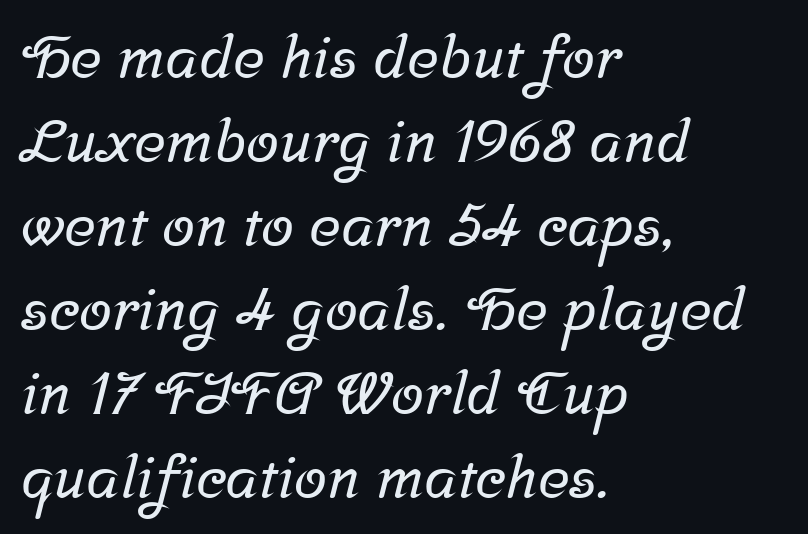
In terms of letterspacing, this is plain default setting. Evenly set lines give the paragraph a standard silhouette. Underline: absent. Do the characters align in a grid? No, the font is proportional.
